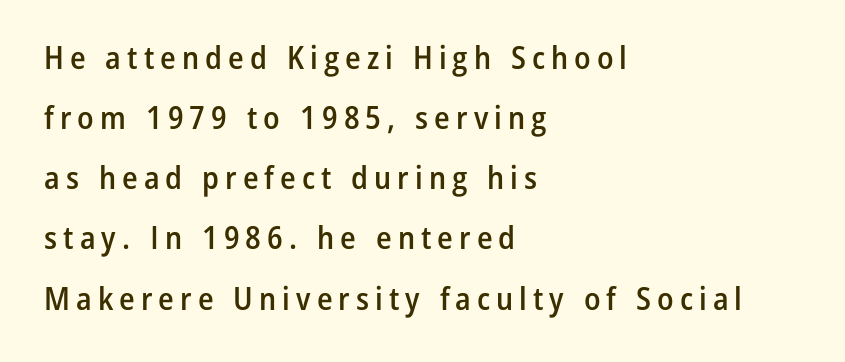
Q: Is the text bold? A: Semi-bold.
Q: Is the text italic (slanted)? A: No, it is upright.
Q: Is the typeface a serif or a sans-serif typeface? A: Sans-serif.
Q: Is the text underlined? A: No.
Q: How is the paragraph aligned? A: Left-aligned.
Q: Width (condensed, normal, or wide)? A: Condensed.
Q: Stroke contrast? A: Low.
Q: x-height? A: Medium.
Q: Monospaced? A: No.
